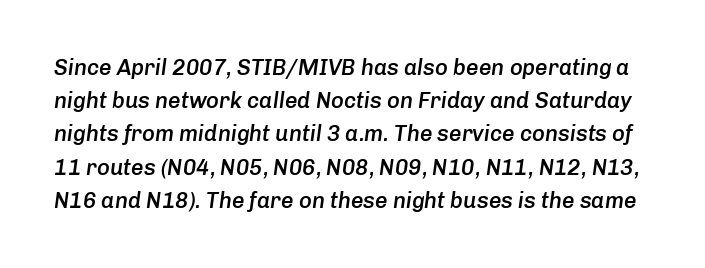
The image shows 22 px text type, italic (leaning right); set normal line spacing (1.51x), normal letter spacing, not underlined.
